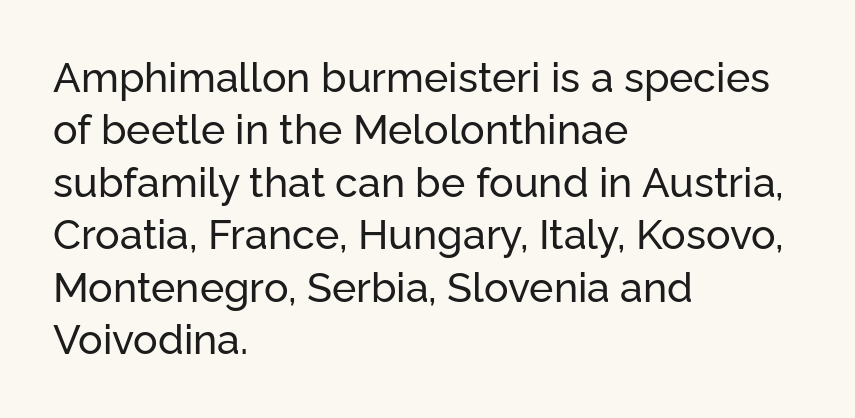
Q: Is the text italic (slanted)? A: No, it is upright.
Q: Is the typeface a serif or a sans-serif typeface? A: Sans-serif.
Q: Is the text underlined? A: No.
Q: How is the paragraph aligned? A: Left-aligned.
Q: Is the spacing between letters normal or unusually wide? A: Normal.
Q: Is the spacing between lines tight, normal or loose? A: Normal.
Q: Width (condensed, normal, or wide)? A: Normal.
Q: Stroke contrast? A: Low.
Q: x-height? A: Medium.
Q: Monospaced? A: No.
